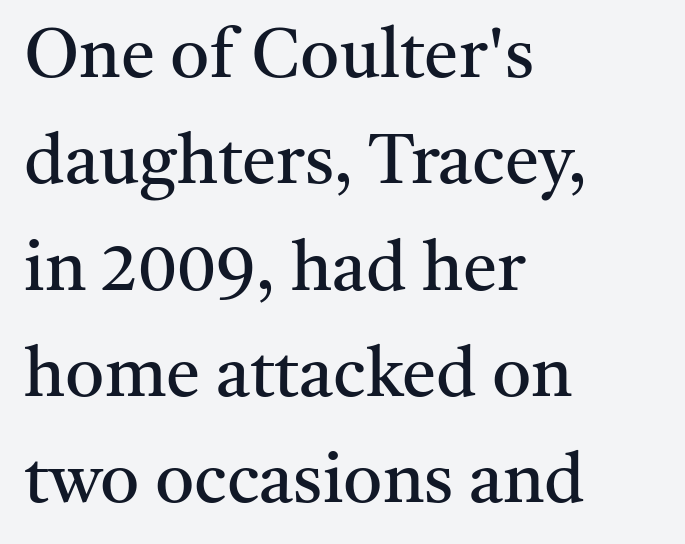
Q: Is the text bold? A: No.
Q: Is the text italic (slanted)? A: No, it is upright.
Q: Is the typeface a serif or a sans-serif typeface? A: Serif.
Q: Is the text underlined? A: No.
Q: How is the paragraph aligned? A: Left-aligned.
Q: Is the spacing between letters normal or unusually wide? A: Normal.
Q: Is the spacing between lines tight, normal or loose? A: Normal.
Q: Width (condensed, normal, or wide)? A: Normal.
Q: Stroke contrast? A: Medium.
Q: x-height? A: Medium.
Q: Monospaced? A: No.
